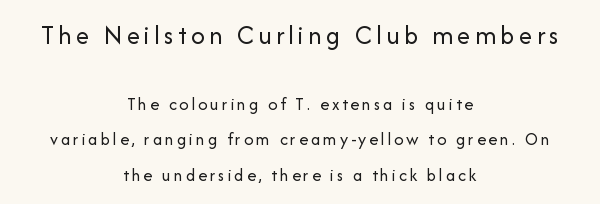
A light-to-regular cut is what we see here. Caption: multi-line text, centered on the measure. The space beneath each line is pristine and unruled. Loosely led — the rows are spread out.
